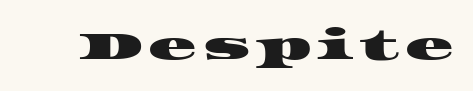
Q: Is the typeface a serif or a sans-serif typeface? A: Serif.
Q: Is the text underlined? A: No.
Q: Width (condensed, normal, or wide)? A: Wide.
Q: Stroke contrast? A: High.
Q: x-height? A: Large.
Q: Monospaced? A: No.
